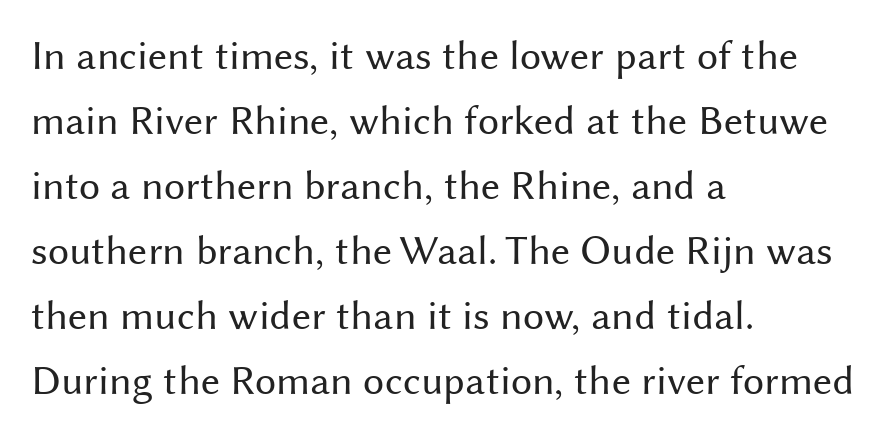
Q: Is the text bold? A: No.
Q: Is the text italic (slanted)? A: No, it is upright.
Q: Is the typeface a serif or a sans-serif typeface? A: Sans-serif.
Q: Is the text underlined? A: No.
Q: How is the paragraph aligned? A: Left-aligned.
Q: Is the spacing between letters normal or unusually wide? A: Normal.
Q: Is the spacing between lines tight, normal or loose? A: Normal.
Q: Width (condensed, normal, or wide)? A: Normal.
Q: Stroke contrast? A: Medium.
Q: x-height? A: Medium.
Q: Monospaced? A: No.
